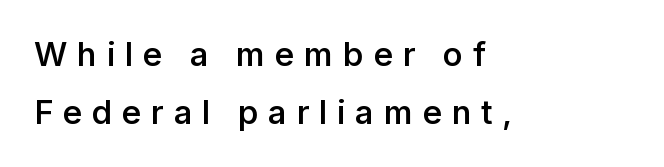
The image shows 33 px semibold sans-serif type, upright; set left-aligned, line spacing 1.76x, unusually wide letter spacing (+0.29 em), not underlined; low stroke contrast and a medium x-height.
